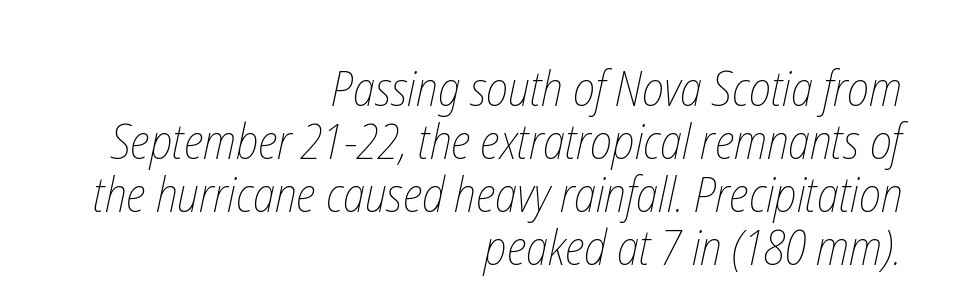
{"bold": "no", "weight": "thin", "width": "condensed", "stroke_contrast": "low", "x_height": "medium", "monospaced": "no", "underline": "no", "align": "right", "line_spacing": "tight", "line_spacing_ratio": 1.08, "letter_spacing": "normal", "letter_spacing_em": 0.0, "glyph_px": 49}
